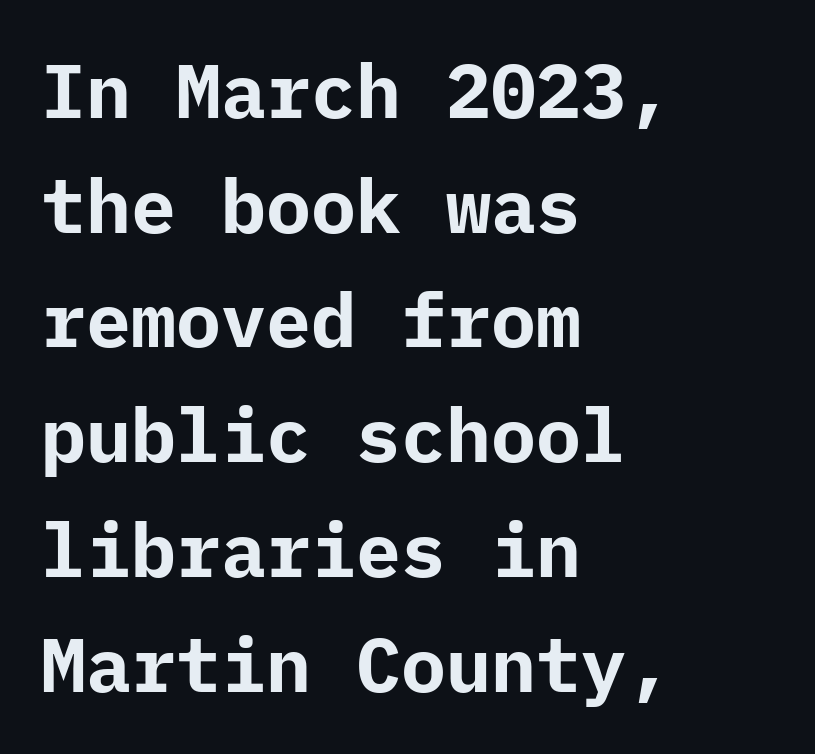
{"serif": "no", "italic": "no", "bold": "yes", "weight": "bold", "width": "normal", "stroke_contrast": "low", "x_height": "medium", "underline": "no", "align": "left", "line_spacing": "normal", "line_spacing_ratio": 1.53, "letter_spacing": "normal", "letter_spacing_em": 0.0, "glyph_px": 75}
